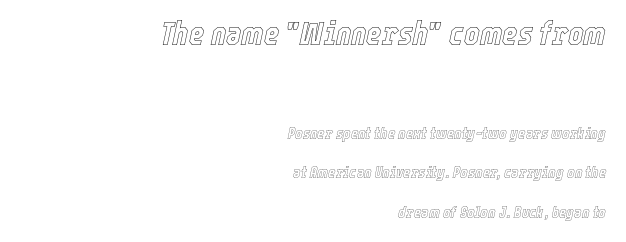
{"italic": "yes", "lean": "right", "slant_degrees": 12, "width": "condensed", "x_height": "medium", "monospaced": "no", "underline": "no", "align": "right", "line_spacing": "loose", "line_spacing_ratio": 2.45, "letter_spacing": "normal", "letter_spacing_em": 0.0, "larger_block": "first", "size_ratio": 2.06, "glyph_px": 33}
